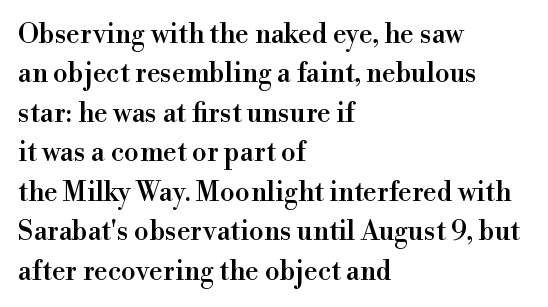
Rule under the text: the space is simply empty. The passage is arranged the way most books set body copy — flush left. This is the regular roman posture of the typeface. Default kerning and tracking; the words read as compact shapes.
